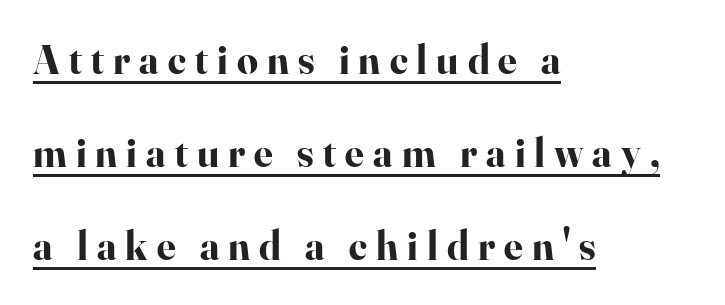
The image shows 41 px bold serif type, upright; set left-aligned, loose line spacing (2.27x), unusually wide letter spacing (+0.22 em), underlined; high stroke contrast and a small x-height.
